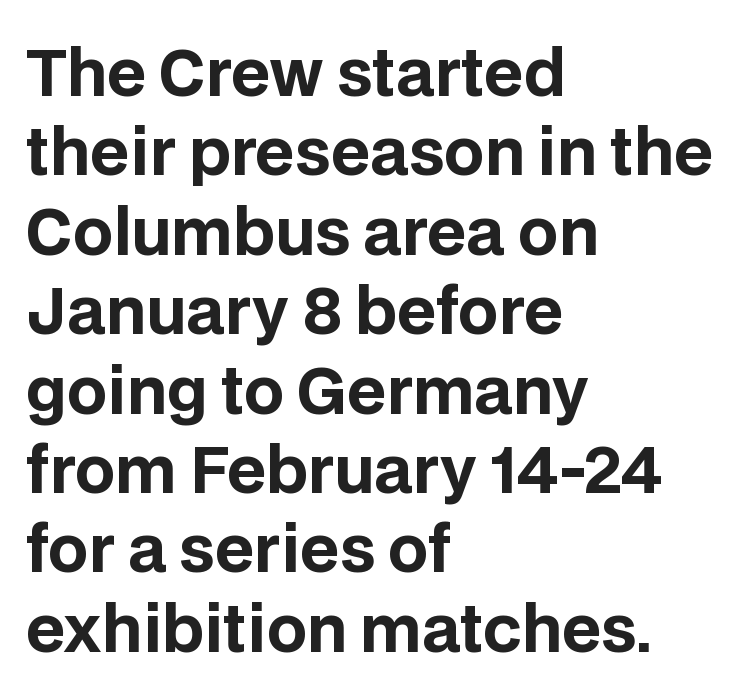
Q: Is the text bold? A: Yes.
Q: Is the text italic (slanted)? A: No, it is upright.
Q: Is the typeface a serif or a sans-serif typeface? A: Sans-serif.
Q: Is the text underlined? A: No.
Q: How is the paragraph aligned? A: Left-aligned.
Q: Is the spacing between letters normal or unusually wide? A: Normal.
Q: Is the spacing between lines tight, normal or loose? A: Normal.
Q: Width (condensed, normal, or wide)? A: Normal.
Q: Stroke contrast? A: Low.
Q: x-height? A: Large.
Q: Monospaced? A: No.
